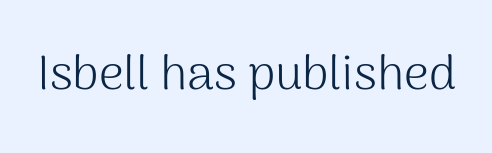
Q: Is the text bold? A: No.
Q: Is the text italic (slanted)? A: No, it is upright.
Q: Is the typeface a serif or a sans-serif typeface? A: Sans-serif.
Q: Is the text underlined? A: No.
Q: Is the spacing between letters normal or unusually wide? A: Normal.
Q: Width (condensed, normal, or wide)? A: Normal.
Q: Stroke contrast? A: Medium.
Q: x-height? A: Medium.
Q: Monospaced? A: No.
